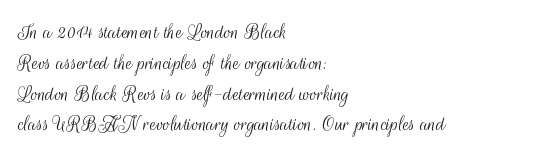
{"bold": "no", "underline": "no", "align": "left", "line_spacing": "normal", "line_spacing_ratio": 1.34, "letter_spacing": "normal", "letter_spacing_em": 0.0, "glyph_px": 23}
